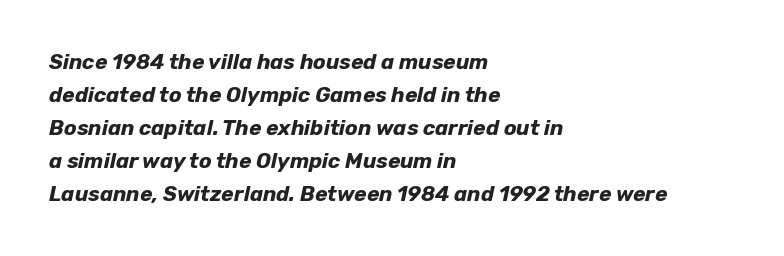
In terms of leading, this rendering sits right in the middle. Rule under the text: the space is simply empty. Observe the ordinary spacing: letters are neighbours, not strangers. Yep, that's italic — everything's leaning.
